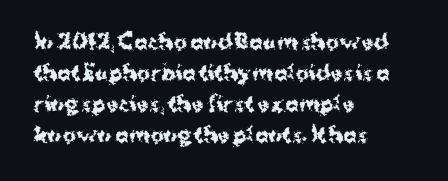
This is heavy type, rendered in bold. No extra tracking has been applied to these lines. The lines in this sample share a left origin and differ only in where they stop. A typesetter would call this leading conventional body-copy spacing. The typography opts for an upright posture over an oblique one. No word sits above an underline.
